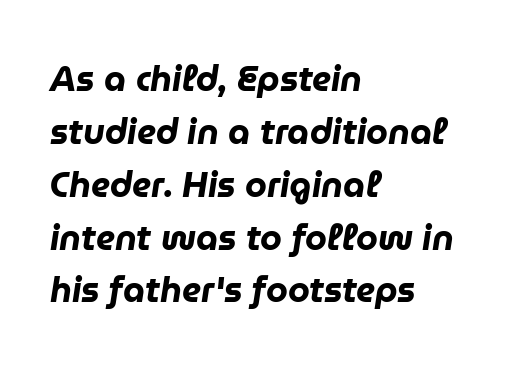
Heavy, bold letterforms. Teacher's note: observe the even left margin — that is flush-left alignment. The vertical gap from one line to the next is medium. These lines were composed using italics. Proportional: the letters do not fall into vertical columns. Underline: absent.
